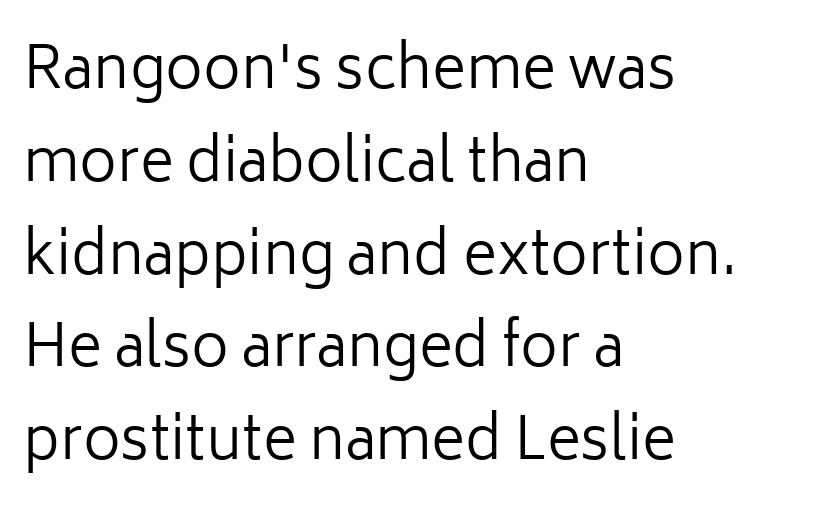
Q: Is the text bold? A: No.
Q: Is the text italic (slanted)? A: No, it is upright.
Q: Is the typeface a serif or a sans-serif typeface? A: Sans-serif.
Q: Is the text underlined? A: No.
Q: How is the paragraph aligned? A: Left-aligned.
Q: Is the spacing between letters normal or unusually wide? A: Normal.
Q: Is the spacing between lines tight, normal or loose? A: Normal.
Q: Width (condensed, normal, or wide)? A: Normal.
Q: Stroke contrast? A: Low.
Q: x-height? A: Medium.
Q: Monospaced? A: No.
